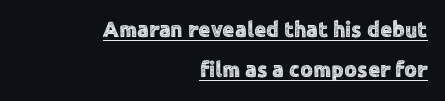
{"italic": "no", "underline": "yes", "align": "right", "line_spacing_ratio": 1.82, "letter_spacing": "normal", "letter_spacing_em": 0.0, "glyph_px": 22}
